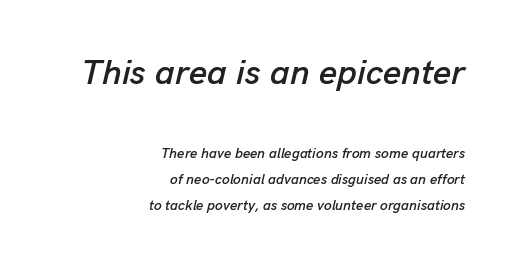
{"italic": "yes", "lean": "right", "slant_degrees": 13, "width": "normal", "stroke_contrast": "low", "x_height": "medium", "monospaced": "no", "underline": "no", "align": "right", "line_spacing_ratio": 1.86, "letter_spacing": "normal", "letter_spacing_em": 0.0, "larger_block": "first", "size_ratio": 2.5, "glyph_px": 35}
